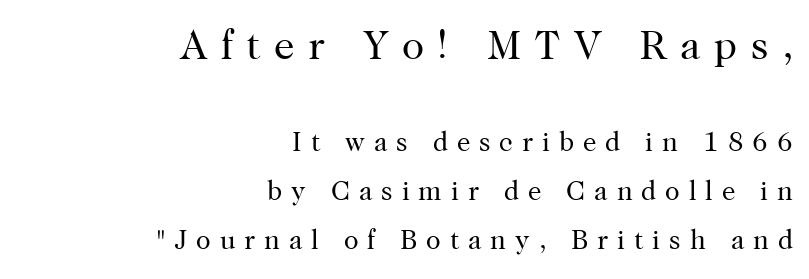
{"serif": "yes", "italic": "no", "bold": "no", "weight": "regular", "width": "normal", "stroke_contrast": "high", "x_height": "medium", "monospaced": "no", "underline": "no", "align": "right", "line_spacing_ratio": 1.81, "letter_spacing": "wide", "letter_spacing_em": 0.33, "larger_block": "first", "size_ratio": 1.52, "glyph_px": 41}
